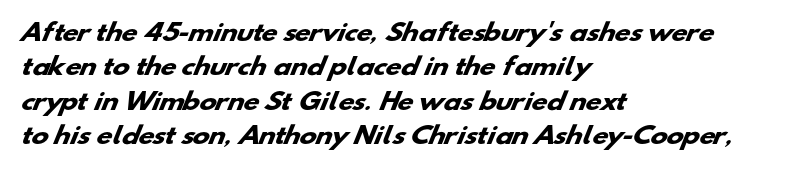
The image shows 23 px bold type; set left-aligned, normal line spacing (1.5x), normal letter spacing, not underlined.
